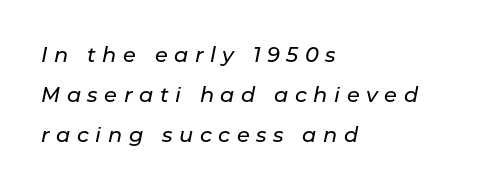
{"italic": "yes", "lean": "right", "slant_degrees": 11, "underline": "no", "align": "left", "line_spacing": "loose", "line_spacing_ratio": 1.9, "letter_spacing": "wide", "letter_spacing_em": 0.31, "glyph_px": 21}
